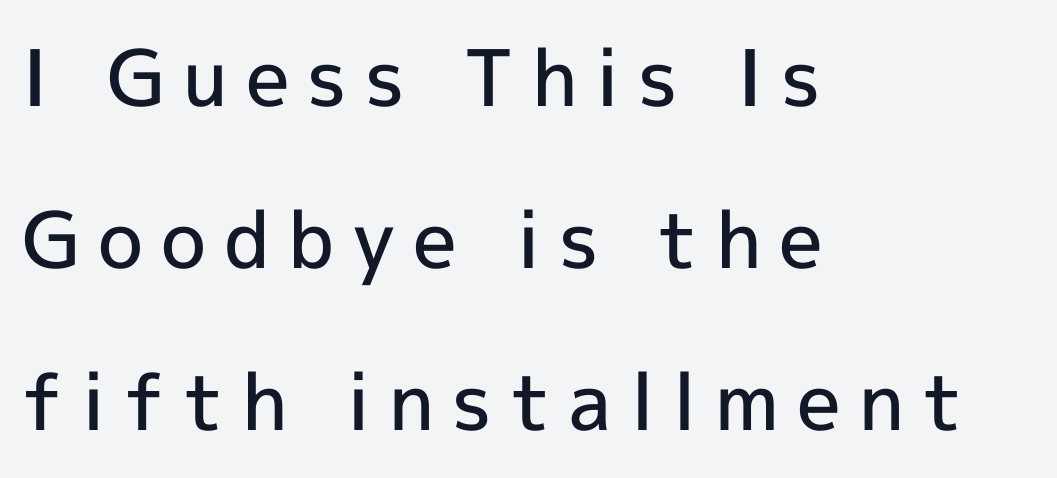
The image shows 78 px semibold sans-serif type, upright; set left-aligned, loose line spacing (2.08x), unusually wide letter spacing (+0.23 em), not underlined; a medium x-height.
